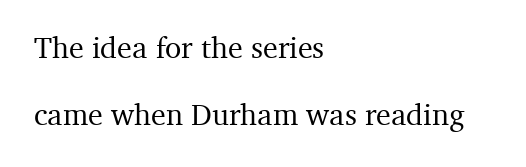
Posture: straight, roman, zero tilt. In CSS terms this would be text-align: left. If you measured baseline to baseline, you'd find a long distance. Each letter keeps its own natural width here, so spacing adapts to shape. A typesetter would label this face a serif. Each row of text sits above clean, open space.
